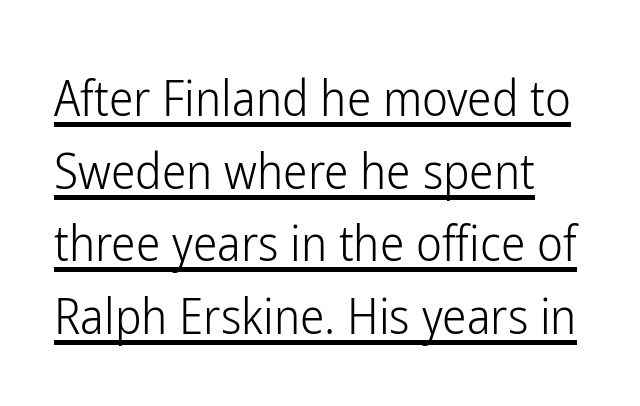
{"serif": "no", "italic": "no", "bold": "no", "weight": "light", "width": "condensed", "stroke_contrast": "low", "x_height": "medium", "monospaced": "no", "underline": "yes", "line_spacing": "normal", "line_spacing_ratio": 1.48, "letter_spacing": "normal", "letter_spacing_em": 0.0, "glyph_px": 49}
